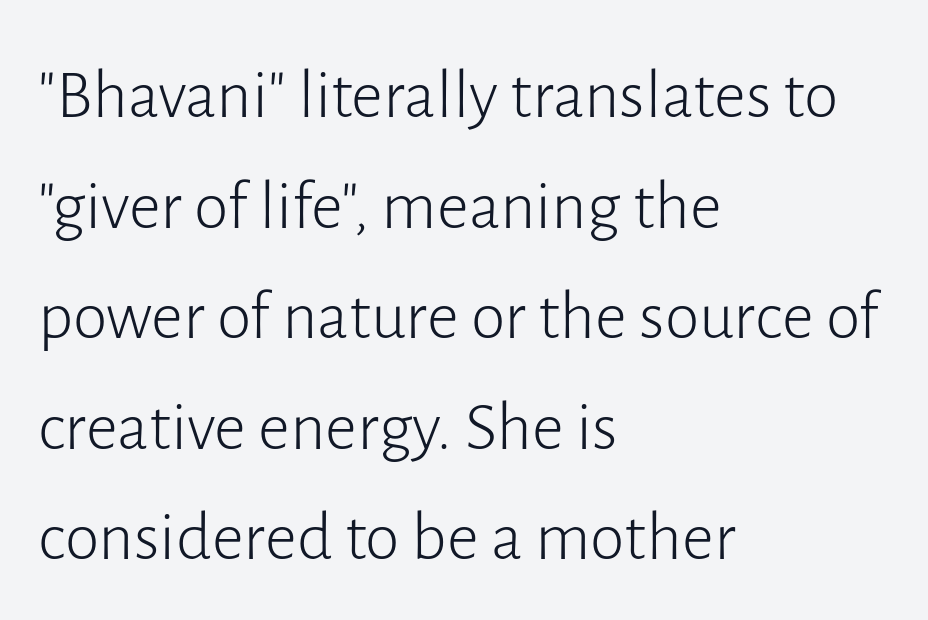
{"serif": "no", "italic": "no", "bold": "no", "weight": "light", "width": "normal", "stroke_contrast": "low", "x_height": "medium", "monospaced": "no", "underline": "no", "align": "left", "line_spacing": "normal", "line_spacing_ratio": 1.58, "letter_spacing": "normal", "letter_spacing_em": 0.0, "glyph_px": 70}
